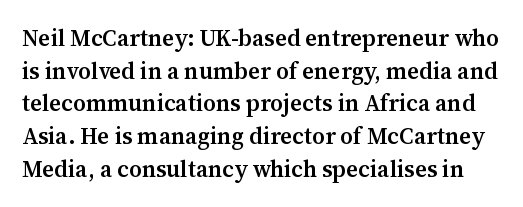
The leading is moderate, giving the passage an even texture. This rendering leaves character spacing at its baseline value. This is the in-between weight designers call semibold or demi. Italic? Not at all — the glyphs are vertical. Glance below the letters and you will spot only blank space.
